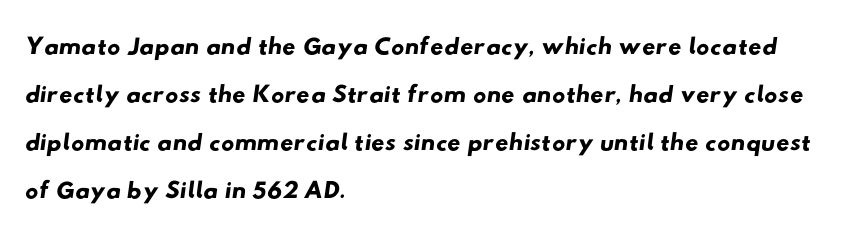
Q: Is the typeface a serif or a sans-serif typeface? A: Sans-serif.
Q: Is the text underlined? A: No.
Q: How is the paragraph aligned? A: Left-aligned.
Q: Is the spacing between letters normal or unusually wide? A: Normal.
Q: Is the spacing between lines tight, normal or loose? A: Normal.
Q: Width (condensed, normal, or wide)? A: Wide.
Q: Stroke contrast? A: Low.
Q: x-height? A: Small.
Q: Monospaced? A: No.
